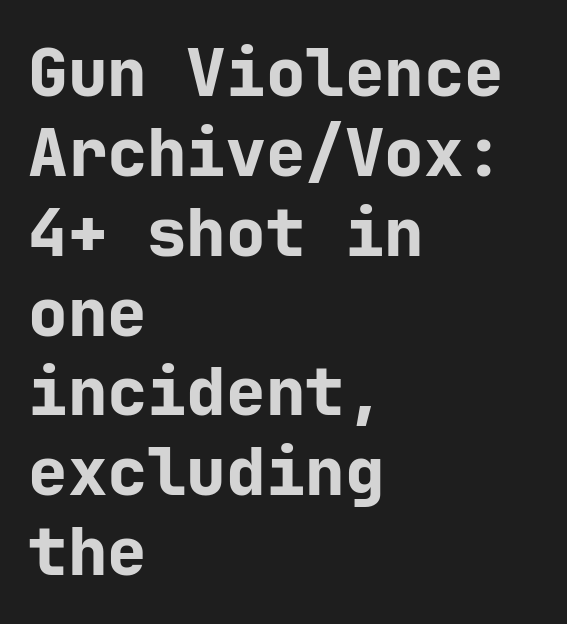
Q: Is the text bold? A: Yes.
Q: Is the text italic (slanted)? A: No, it is upright.
Q: Is the typeface a serif or a sans-serif typeface? A: Sans-serif.
Q: Is the text underlined? A: No.
Q: How is the paragraph aligned? A: Left-aligned.
Q: Is the spacing between letters normal or unusually wide? A: Normal.
Q: Width (condensed, normal, or wide)? A: Normal.
Q: Stroke contrast? A: Low.
Q: x-height? A: Medium.
